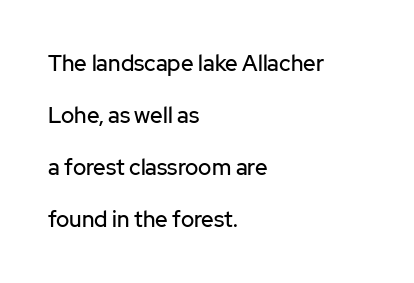
{"italic": "no", "underline": "no", "align": "left", "line_spacing": "loose", "line_spacing_ratio": 2.37, "letter_spacing": "normal", "letter_spacing_em": 0.0, "glyph_px": 22}
